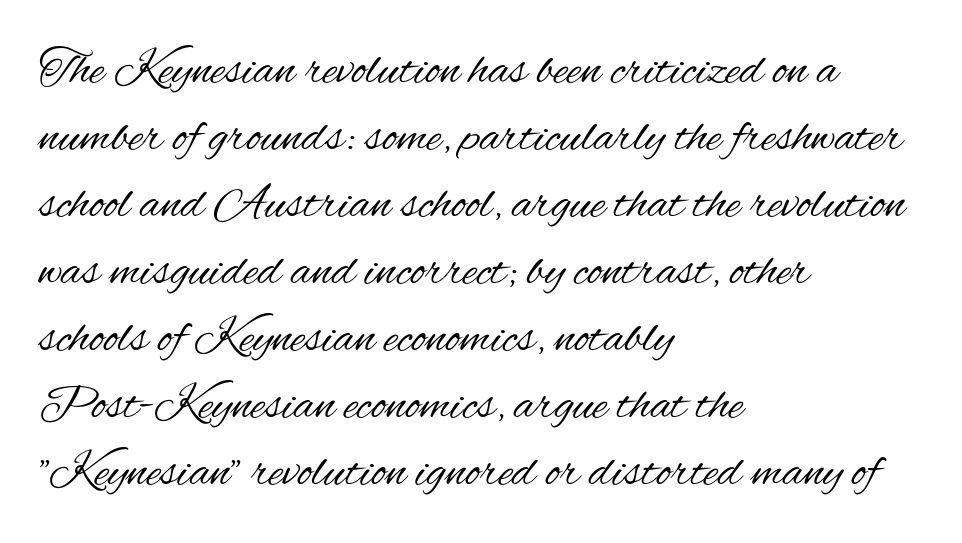
Horizontally, the lines are justified to the leading edge only. Check the space under the baseline: it is left empty. These lines are rendered in a variable-pitch font. The passage shown has conventional tracking throughout.
